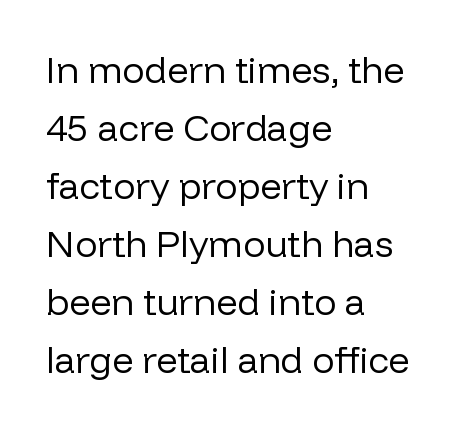
Q: Is the text bold? A: No.
Q: Is the text italic (slanted)? A: No, it is upright.
Q: Is the typeface a serif or a sans-serif typeface? A: Sans-serif.
Q: Is the text underlined? A: No.
Q: How is the paragraph aligned? A: Left-aligned.
Q: Is the spacing between letters normal or unusually wide? A: Normal.
Q: Is the spacing between lines tight, normal or loose? A: Normal.
Q: Width (condensed, normal, or wide)? A: Normal.
Q: Stroke contrast? A: Low.
Q: x-height? A: Medium.
Q: Monospaced? A: No.
